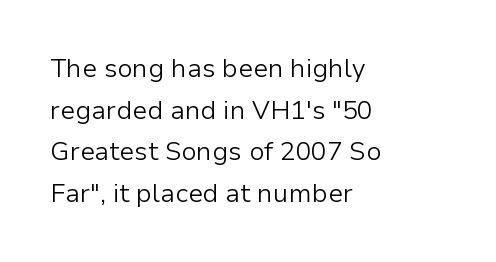
Rule under the text: the space is simply empty. One-word summary of the alignment: left. Stroke thickness stays within the range of a standard reading face or lighter. Rows of type keep a routine distance in the vertical direction. Ascenders rise straight up at ninety degrees. The tracking reads as untouched default to a designer's eye.
